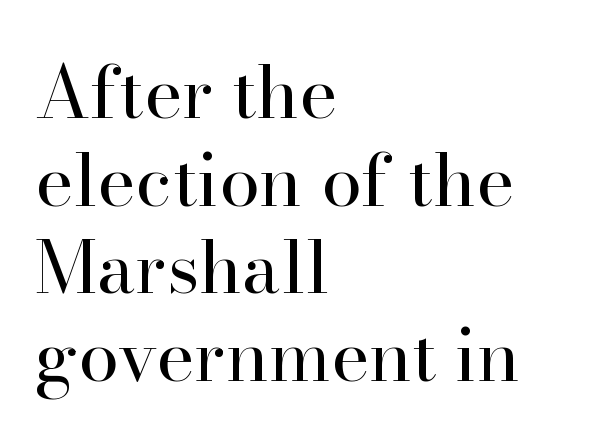
The image shows 73 px regular-weight serif type, upright; set left-aligned, line spacing 1.2x, normal letter spacing, not underlined; high stroke contrast and a small x-height.
